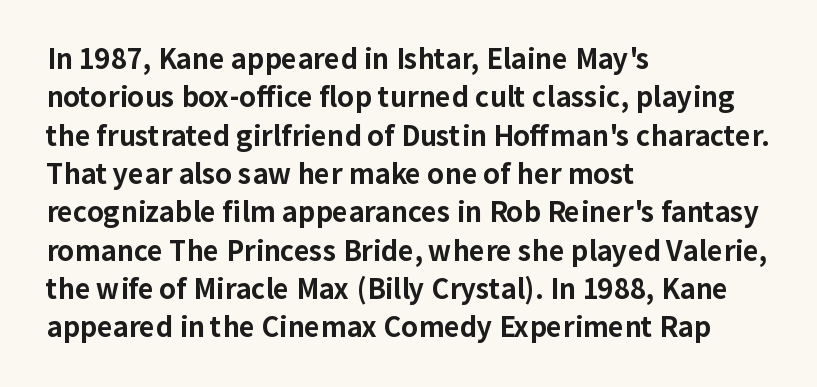
{"italic": "no", "bold": "yes", "underline": "no", "align": "left", "line_spacing": "normal", "line_spacing_ratio": 1.42, "letter_spacing": "normal", "letter_spacing_em": 0.0, "glyph_px": 27}
